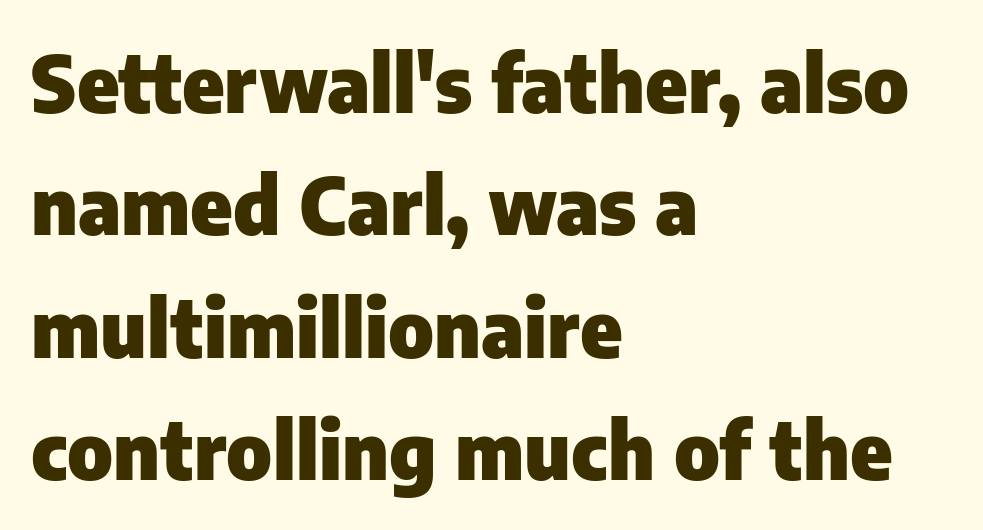
Proportional: the letters do not fall into vertical columns. The type is set solid horizontally, with unmodified tracking. These lines were composed using upright roman letters. Notice how descenders clear the ascenders below comfortably — that's standard leading.
